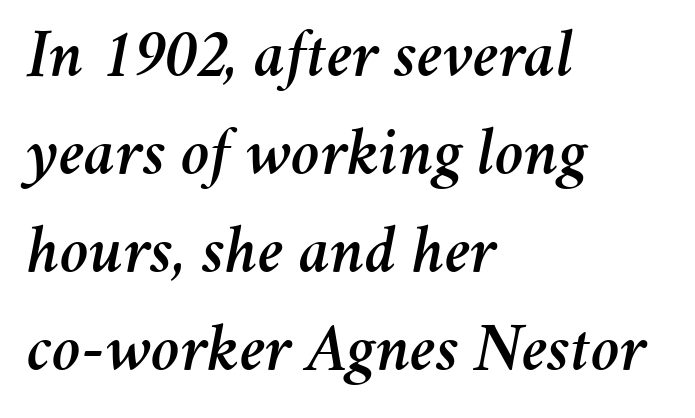
Is this a fixed-width face? No — the glyphs have proportional, varying widths. These lines keep a tight, regular rhythm from letter to letter. Check under the words: just untouched page. Yep, that's italic — everything's leaning. Quick note: interline space is typical.
